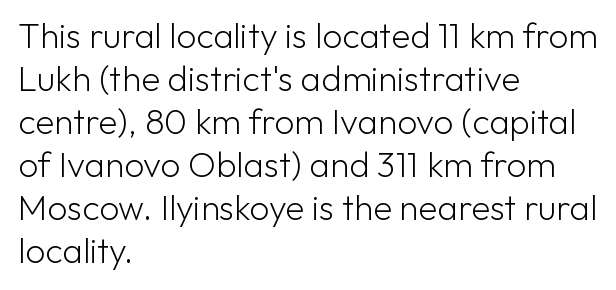
Honestly, the letter spacing is just normal — you wouldn't notice it. Rule under the text: the space is simply empty. Horizontally, the lines are justified to the leading edge only. In terms of letterform style, serifs are entirely absent. Character widths vary here, with narrow letters taking less room than wide ones. If you drew a line through each stem, it would be perfectly vertical.
